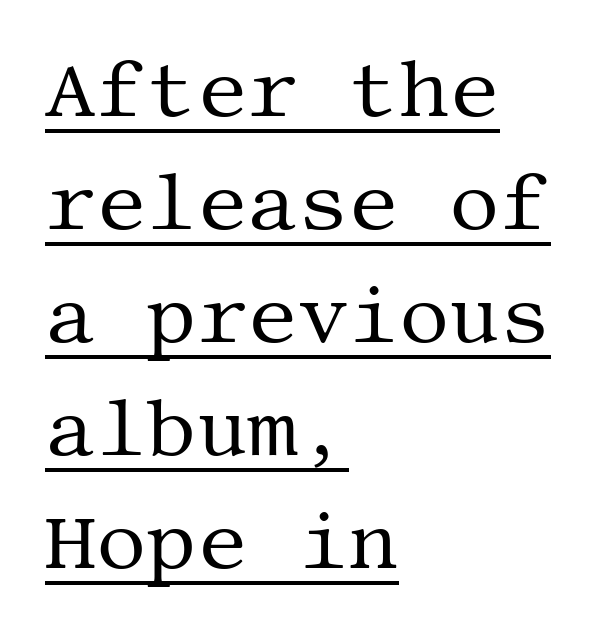
{"serif": "yes", "italic": "no", "bold": "no", "weight": "regular", "width": "normal", "stroke_contrast": "medium", "x_height": "large", "underline": "yes", "align": "left", "line_spacing": "normal", "line_spacing_ratio": 1.43, "letter_spacing": "normal", "letter_spacing_em": 0.0, "glyph_px": 79}
